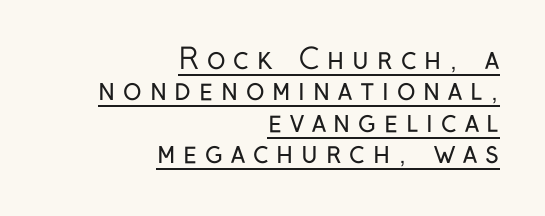
The image shows 28 px regular-weight, condensed sans-serif type, upright; set right-aligned, tight line spacing (1.12x), unusually wide letter spacing (+0.28 em), underlined; low stroke contrast and a medium x-height.
